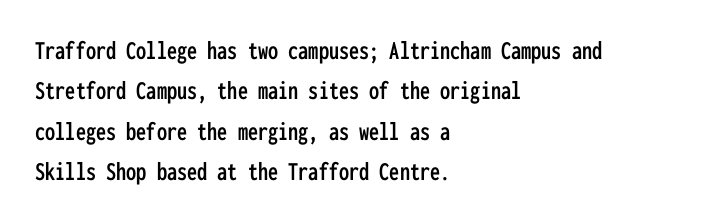
No italicization has been applied; the sample stays upright. This block has exactly the height ordinary leading produces. Students, note that the glyphs here touch the page at normal intervals. Typeset ragged right — the left edge is the straight one.
